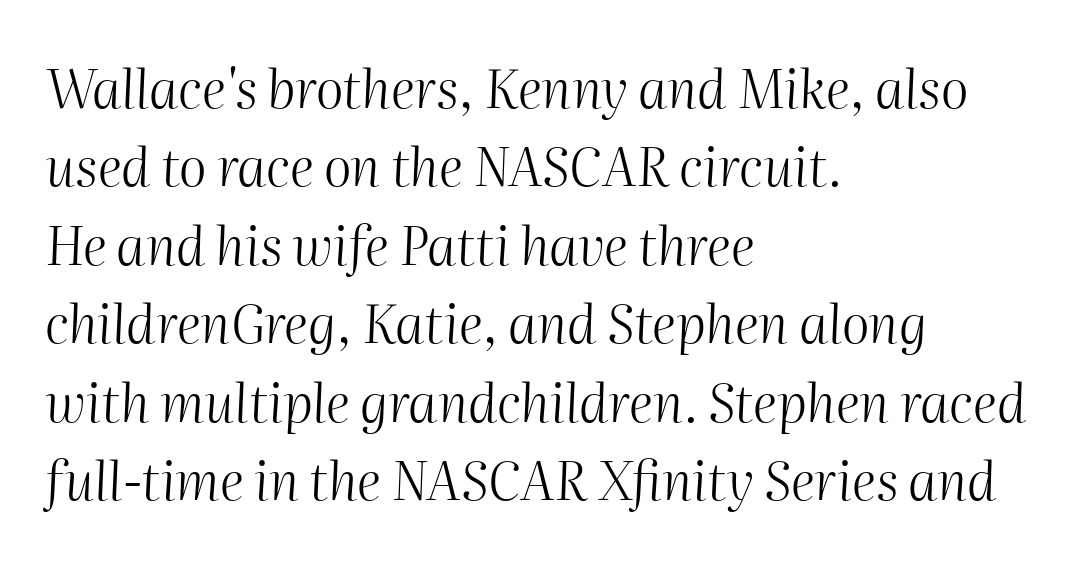
The image shows 53 px light type, italic (leaning right); set left-aligned, normal line spacing (1.48x), normal letter spacing, not underlined; medium stroke contrast and a medium x-height.
